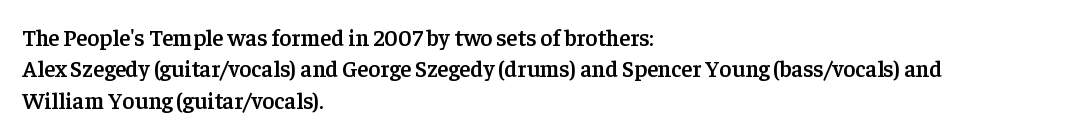
Q: Is the text bold? A: Semi-bold.
Q: Is the text italic (slanted)? A: No, it is upright.
Q: Is the text underlined? A: No.
Q: How is the paragraph aligned? A: Left-aligned.
Q: Is the spacing between letters normal or unusually wide? A: Normal.
Q: Is the spacing between lines tight, normal or loose? A: Normal.
